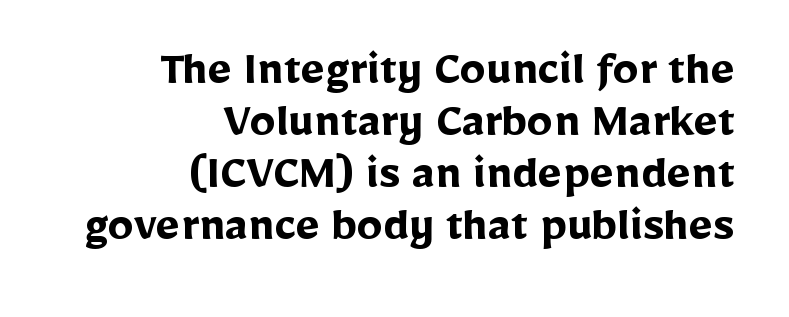
The image shows 52 px semibold sans-serif type, upright; set right-aligned, tight line spacing (1.0x), normal letter spacing, not underlined; low stroke contrast and a medium x-height.
